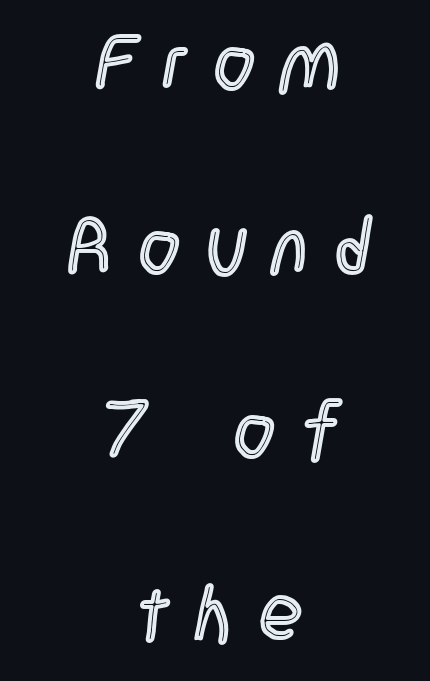
The zone under the glyphs is completely vacant. Is the letter spacing exaggerated? Yes — the characters are pushed far apart. The rendering uses natural spacing where letterforms have individual widths. How would I describe the line gaps? Wide and relaxed. Notice how the passage keeps no hard edge, just a central spine.
